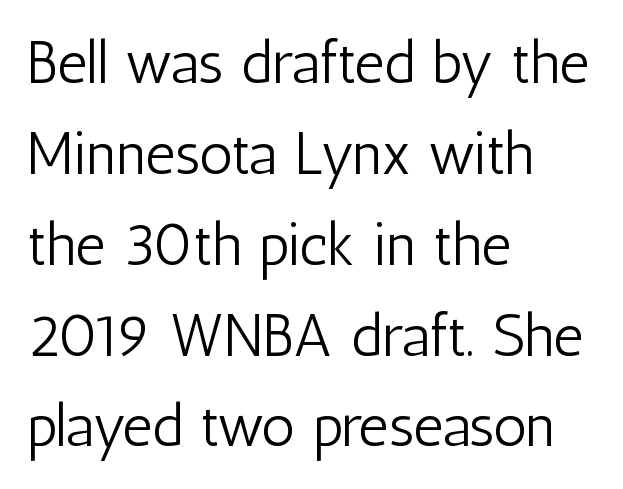
{"serif": "no", "italic": "no", "bold": "no", "weight": "light", "width": "condensed", "stroke_contrast": "low", "x_height": "medium", "monospaced": "no", "underline": "no", "align": "left", "line_spacing": "normal", "line_spacing_ratio": 1.54, "letter_spacing": "normal", "letter_spacing_em": 0.0, "glyph_px": 59}
